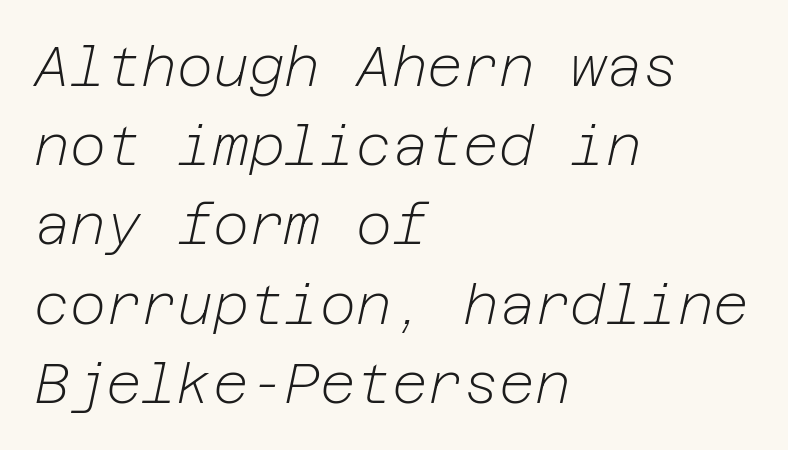
{"italic": "yes", "lean": "right", "slant_degrees": 12, "bold": "no", "weight": "light", "width": "normal", "stroke_contrast": "low", "x_height": "medium", "underline": "no", "align": "left", "line_spacing": "normal", "line_spacing_ratio": 1.44, "letter_spacing": "normal", "letter_spacing_em": 0.0, "glyph_px": 55}
